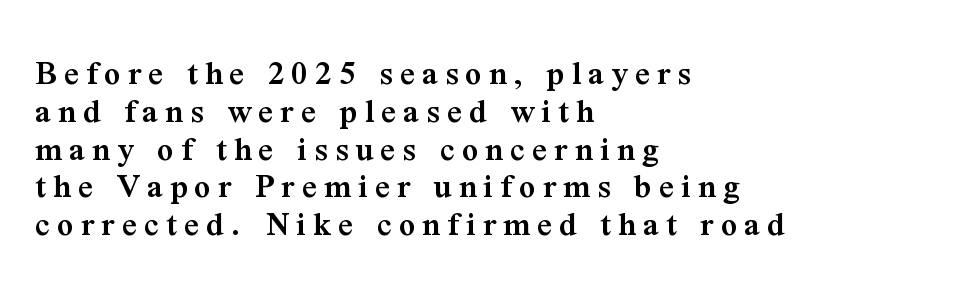
The image shows 36 px semibold serif type, upright; set left-aligned, tight line spacing (1.05x), unusually wide letter spacing (+0.2 em), not underlined; medium stroke contrast and a medium x-height.
